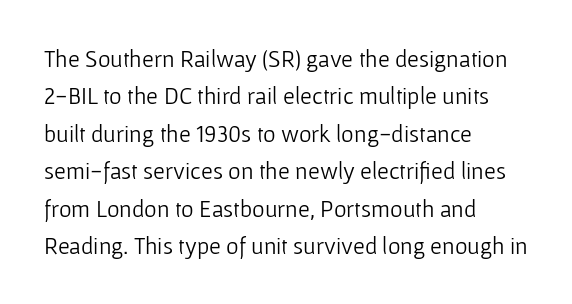
Q: Is the text bold? A: No.
Q: Is the text italic (slanted)? A: No, it is upright.
Q: Is the text underlined? A: No.
Q: How is the paragraph aligned? A: Left-aligned.
Q: Is the spacing between letters normal or unusually wide? A: Normal.
Q: Is the spacing between lines tight, normal or loose? A: Normal.
